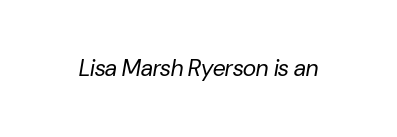
{"italic": "yes", "lean": "right", "slant_degrees": 10, "bold": "no", "underline": "no", "letter_spacing": "normal", "letter_spacing_em": 0.0, "glyph_px": 23}
